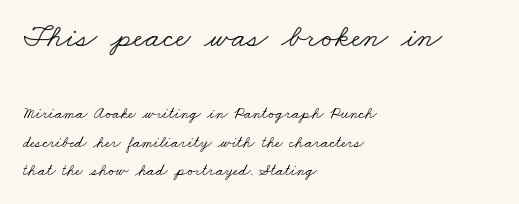
The typesetting does not lean heavy: it is not bold. Plain, unruled lines of type. Characters follow at the spacing the type designer built in. This sample has the flowing, uneven cadence of proportional lettering. Font category for this specimen: serif.
